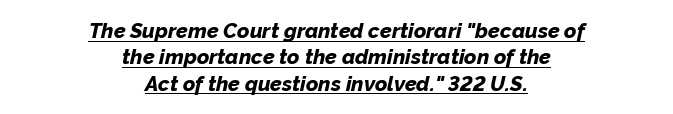
{"italic": "yes", "lean": "right", "slant_degrees": 12, "bold": "yes", "underline": "yes", "align": "center", "line_spacing": "normal", "line_spacing_ratio": 1.26, "letter_spacing": "normal", "letter_spacing_em": 0.0, "glyph_px": 21}
